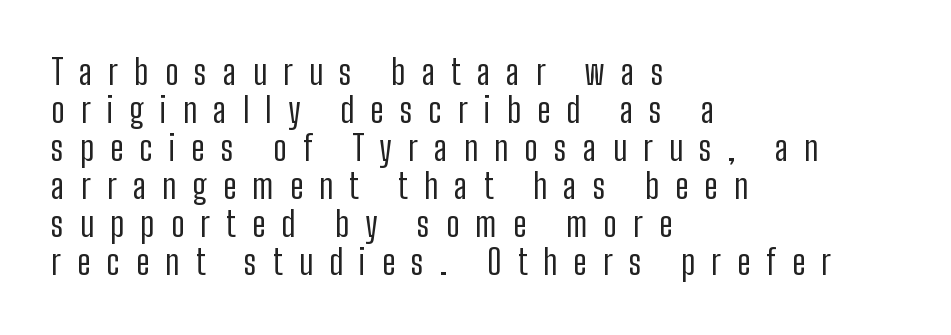
Characters follow at a spacing far wider than the type designer built in. Weight class: somewhere from thin through regular. Line beginnings align vertically; line endings do not. Ascenders rise straight up at ninety degrees. Is this a fixed-width face? No — the glyphs have proportional, varying widths.
